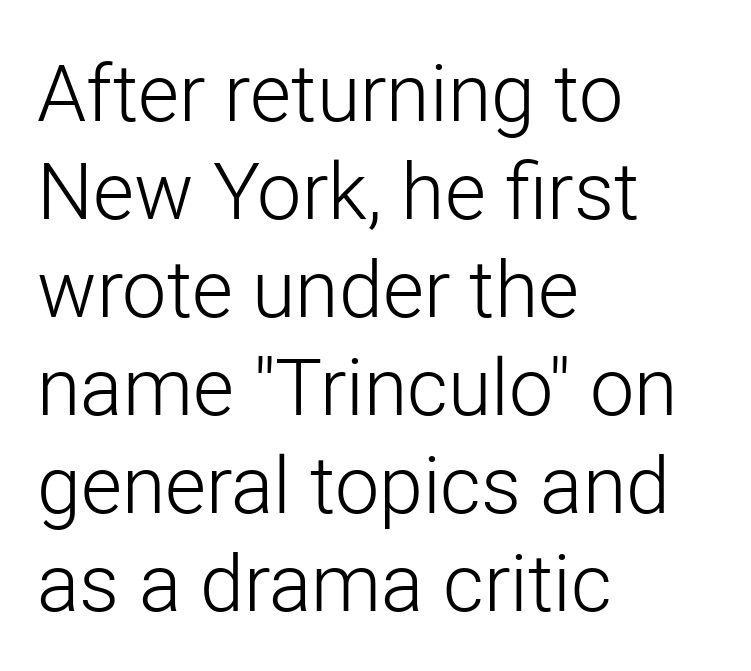
{"serif": "no", "italic": "no", "bold": "no", "weight": "light", "width": "normal", "stroke_contrast": "low", "x_height": "medium", "monospaced": "no", "underline": "no", "align": "left", "line_spacing_ratio": 1.24, "letter_spacing": "normal", "letter_spacing_em": 0.0, "glyph_px": 79}
